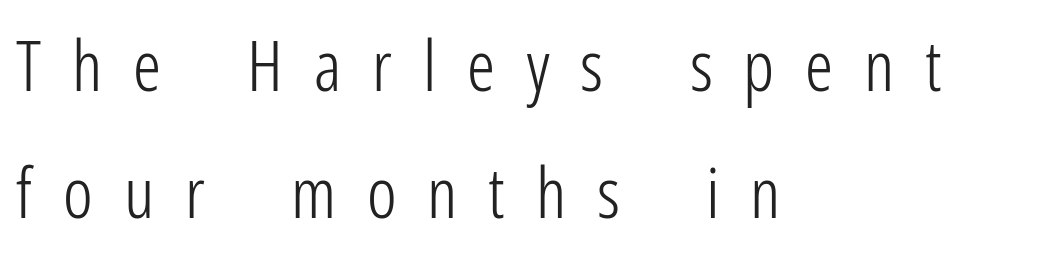
{"serif": "no", "italic": "no", "bold": "no", "weight": "light", "width": "condensed", "stroke_contrast": "low", "x_height": "medium", "monospaced": "no", "underline": "no", "align": "left", "line_spacing_ratio": 1.81, "letter_spacing": "wide", "letter_spacing_em": 0.44, "glyph_px": 70}
